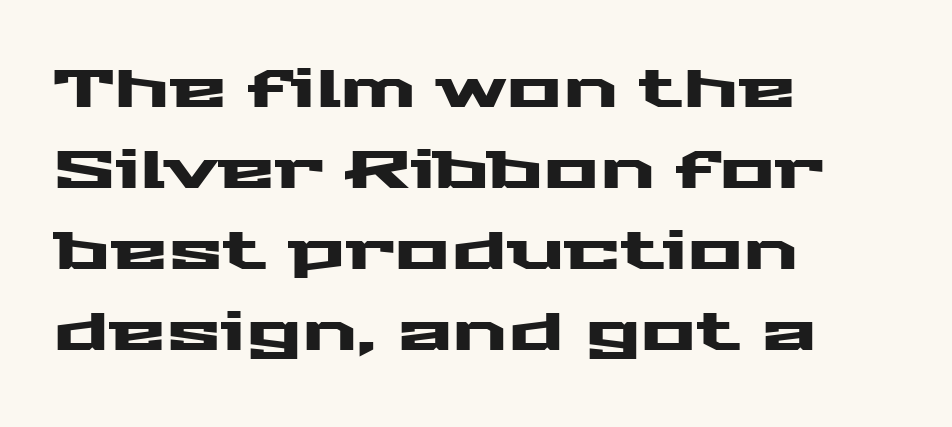
Q: Is the text italic (slanted)? A: No, it is upright.
Q: Is the typeface a serif or a sans-serif typeface? A: Sans-serif.
Q: Is the text underlined? A: No.
Q: How is the paragraph aligned? A: Left-aligned.
Q: Is the spacing between letters normal or unusually wide? A: Normal.
Q: Is the spacing between lines tight, normal or loose? A: Normal.
Q: Width (condensed, normal, or wide)? A: Wide.
Q: Stroke contrast? A: Medium.
Q: x-height? A: Medium.
Q: Monospaced? A: No.
